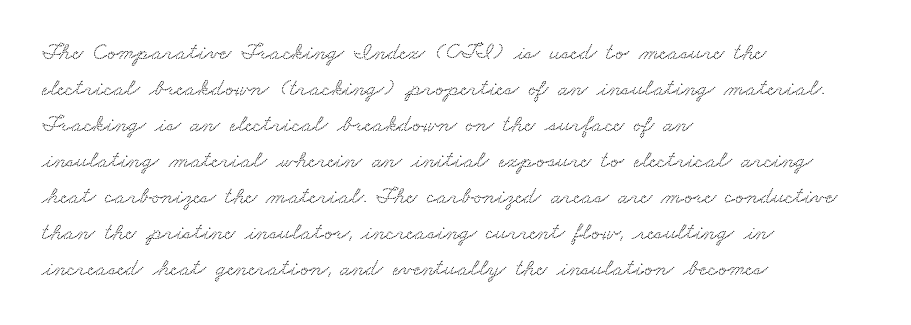
The image shows 24 px text type; set left-aligned, normal line spacing (1.5x), normal letter spacing, not underlined.
